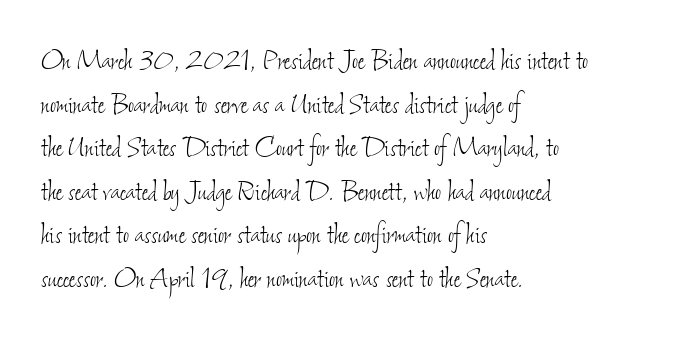
Q: Is the text bold? A: No.
Q: Is the text underlined? A: No.
Q: How is the paragraph aligned? A: Left-aligned.
Q: Is the spacing between letters normal or unusually wide? A: Normal.
Q: Is the spacing between lines tight, normal or loose? A: Normal.
Q: Width (condensed, normal, or wide)? A: Condensed.
Q: Stroke contrast? A: Low.
Q: x-height? A: Small.
Q: Monospaced? A: No.
